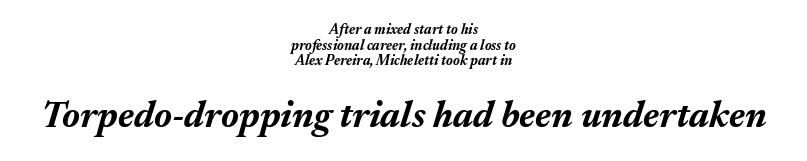
{"italic": "yes", "lean": "right", "slant_degrees": 17, "bold": "yes", "weight": "bold", "width": "normal", "stroke_contrast": "medium", "x_height": "medium", "monospaced": "no", "underline": "no", "align": "center", "line_spacing": "tight", "line_spacing_ratio": 1.11, "letter_spacing": "normal", "letter_spacing_em": 0.0, "larger_block": "second", "size_ratio": 2.64, "glyph_px": 37}
